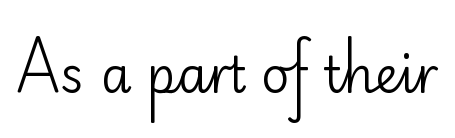
Q: Is the text bold? A: No.
Q: Is the text italic (slanted)? A: No, it is upright.
Q: Is the typeface a serif or a sans-serif typeface? A: Sans-serif.
Q: Is the text underlined? A: No.
Q: Is the spacing between letters normal or unusually wide? A: Normal.
Q: Width (condensed, normal, or wide)? A: Normal.
Q: Stroke contrast? A: Low.
Q: x-height? A: Small.
Q: Monospaced? A: No.
